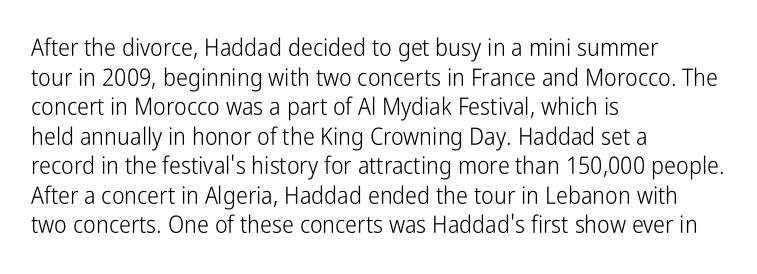
{"italic": "no", "bold": "no", "underline": "no", "align": "left", "line_spacing_ratio": 1.23, "letter_spacing": "normal", "letter_spacing_em": 0.0, "glyph_px": 24}
